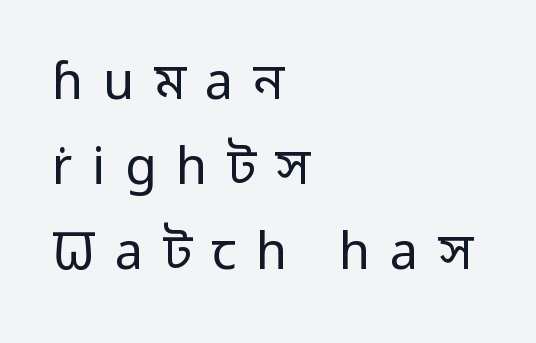
The passage shown is typed in a proportional face where columns would drift. When letters stand straight like this, we call the style roman or upright. Teacher's note: observe the even left margin — that is flush-left alignment. This is sans-serif lettering, the kind often seen on screens and signage. On a weight scale, this lands at 450 or below. Check the space under the baseline: it is left empty.
